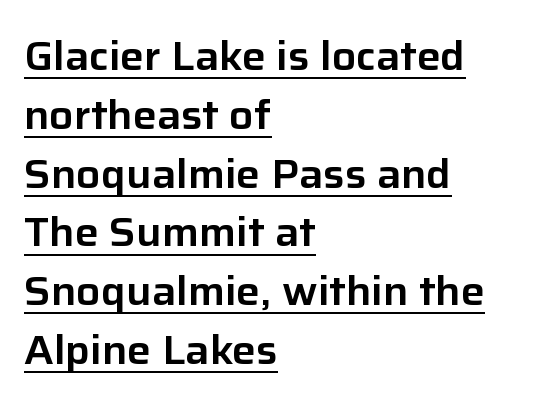
{"serif": "no", "italic": "no", "width": "normal", "stroke_contrast": "low", "x_height": "medium", "monospaced": "no", "underline": "yes", "align": "left", "line_spacing": "normal", "line_spacing_ratio": 1.47, "letter_spacing": "normal", "letter_spacing_em": 0.0, "glyph_px": 40}
